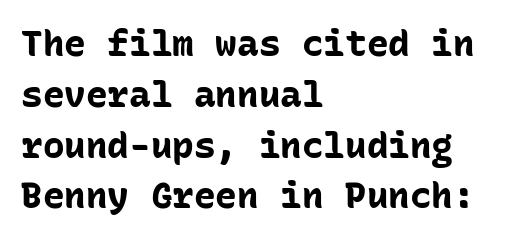
Q: Is the text bold? A: Yes.
Q: Is the text italic (slanted)? A: No, it is upright.
Q: Is the typeface a serif or a sans-serif typeface? A: Sans-serif.
Q: Is the text underlined? A: No.
Q: How is the paragraph aligned? A: Left-aligned.
Q: Is the spacing between letters normal or unusually wide? A: Normal.
Q: Is the spacing between lines tight, normal or loose? A: Normal.
Q: Width (condensed, normal, or wide)? A: Normal.
Q: Stroke contrast? A: Low.
Q: x-height? A: Medium.
Q: Monospaced? A: Yes.
